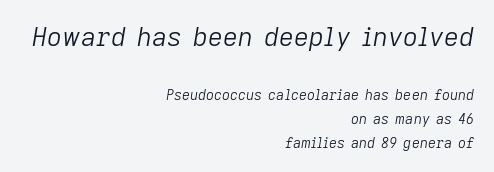
Q: Is the text bold? A: No.
Q: Is the text italic (slanted)? A: Yes, it leans right by about 9 degrees.
Q: Is the text underlined? A: No.
Q: How is the paragraph aligned? A: Right-aligned.
Q: Is the spacing between letters normal or unusually wide? A: Normal.
Q: Which block of text is set in a larger size, the first (top) or the second (bottom)? A: The first (top) one.
